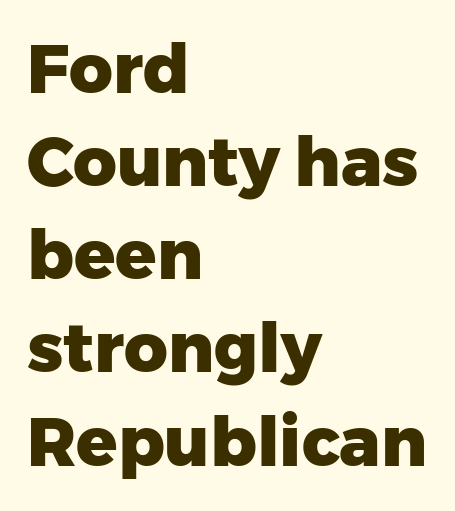
{"serif": "no", "italic": "no", "bold": "yes", "weight": "heavy", "width": "normal", "stroke_contrast": "low", "x_height": "medium", "monospaced": "no", "underline": "no", "align": "left", "line_spacing": "normal", "line_spacing_ratio": 1.37, "letter_spacing": "normal", "letter_spacing_em": 0.0, "glyph_px": 68}
